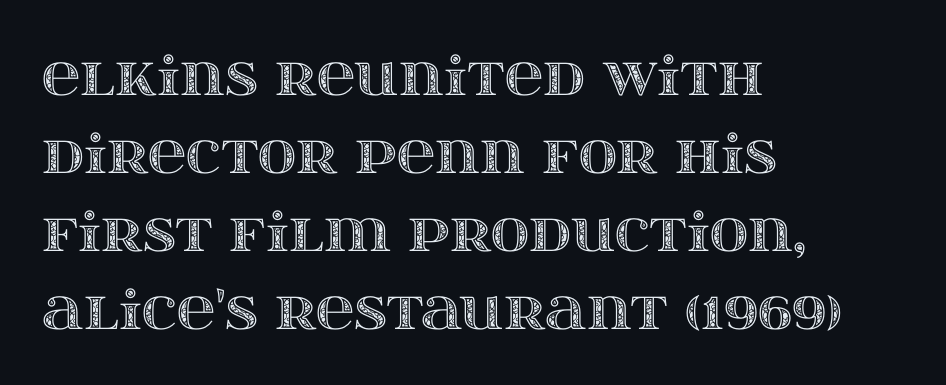
The letters advance in unequal steps, a hallmark of proportional type. Horizontal bands of white between lines are of average thickness. The zone under the glyphs is completely vacant. The paragraph has a hard left edge and a soft right edge. This is the regular roman posture of the typeface.
